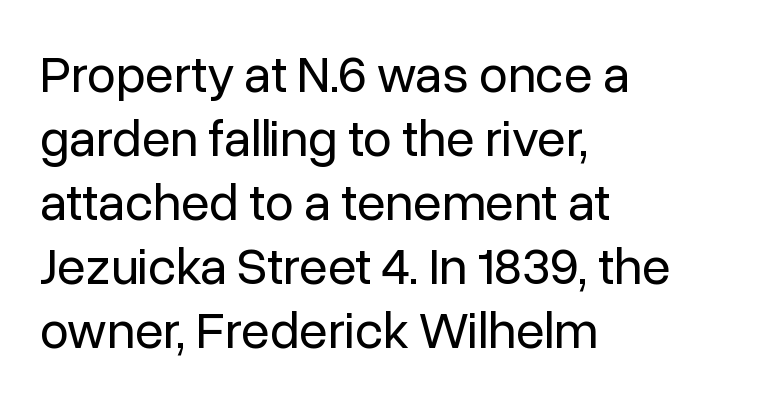
{"serif": "no", "italic": "no", "bold": "no", "weight": "regular", "width": "normal", "stroke_contrast": "low", "x_height": "medium", "monospaced": "no", "underline": "no", "align": "left", "line_spacing_ratio": 1.23, "letter_spacing": "normal", "letter_spacing_em": 0.0, "glyph_px": 52}
